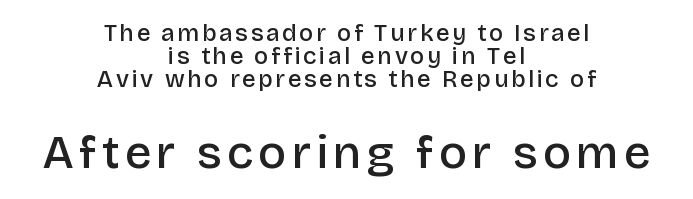
Q: Is the text bold? A: Semi-bold.
Q: Is the text italic (slanted)? A: No, it is upright.
Q: Is the typeface a serif or a sans-serif typeface? A: Sans-serif.
Q: Is the text underlined? A: No.
Q: How is the paragraph aligned? A: Centered.
Q: Is the spacing between lines tight, normal or loose? A: Tight.
Q: Which block of text is set in a larger size, the first (top) or the second (bottom)? A: The second (bottom) one.
Q: Width (condensed, normal, or wide)? A: Normal.
Q: Stroke contrast? A: Low.
Q: x-height? A: Large.
Q: Monospaced? A: No.
